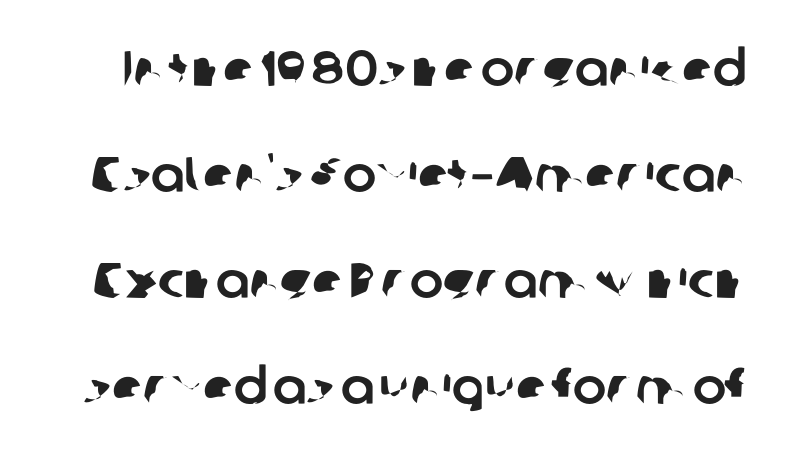
Q: Is the typeface a serif or a sans-serif typeface? A: Sans-serif.
Q: Is the text underlined? A: No.
Q: Is the spacing between letters normal or unusually wide? A: Normal.
Q: Is the spacing between lines tight, normal or loose? A: Loose.
Q: Width (condensed, normal, or wide)? A: Normal.
Q: Stroke contrast? A: Low.
Q: x-height? A: Medium.
Q: Monospaced? A: No.
